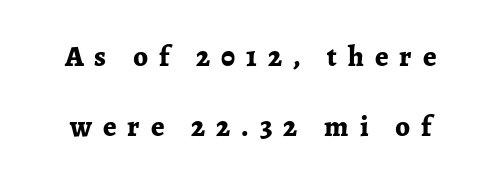
The image shows 29 px bold serif type, upright; set loose line spacing (2.43x), unusually wide letter spacing (+0.38 em), not underlined; low stroke contrast and a medium x-height.
